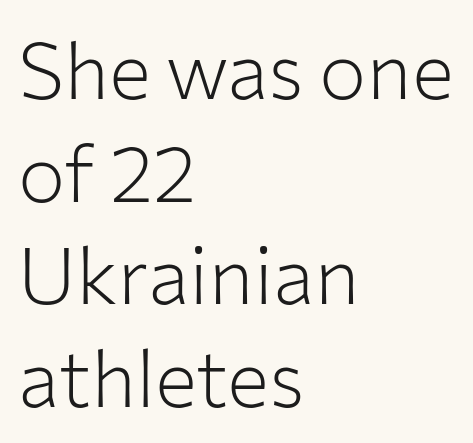
Q: Is the text bold? A: No.
Q: Is the text italic (slanted)? A: No, it is upright.
Q: Is the typeface a serif or a sans-serif typeface? A: Sans-serif.
Q: Is the text underlined? A: No.
Q: How is the paragraph aligned? A: Left-aligned.
Q: Is the spacing between letters normal or unusually wide? A: Normal.
Q: Is the spacing between lines tight, normal or loose? A: Normal.
Q: Width (condensed, normal, or wide)? A: Normal.
Q: Stroke contrast? A: Low.
Q: x-height? A: Medium.
Q: Monospaced? A: No.
